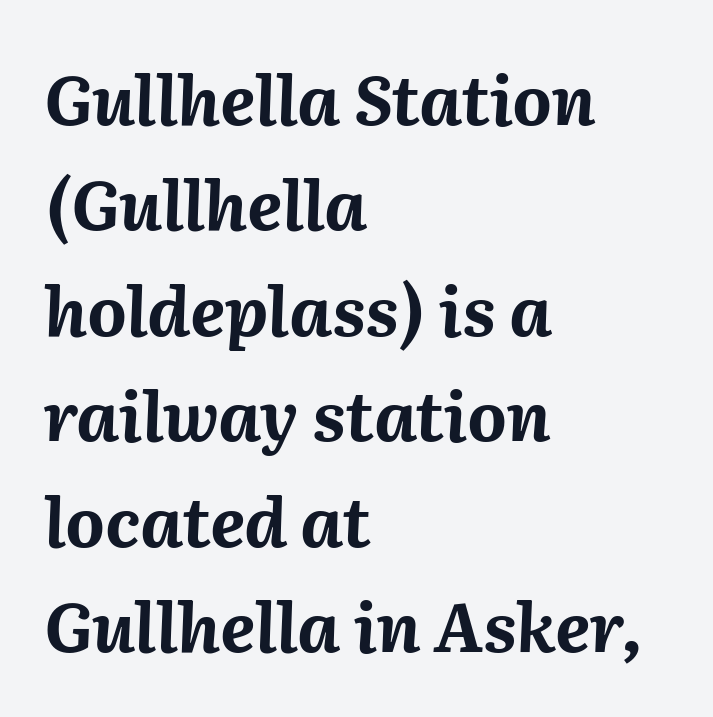
The image shows 68 px bold type, italic (leaning right); set left-aligned, normal line spacing (1.55x), normal letter spacing, not underlined; medium stroke contrast and a medium x-height.
